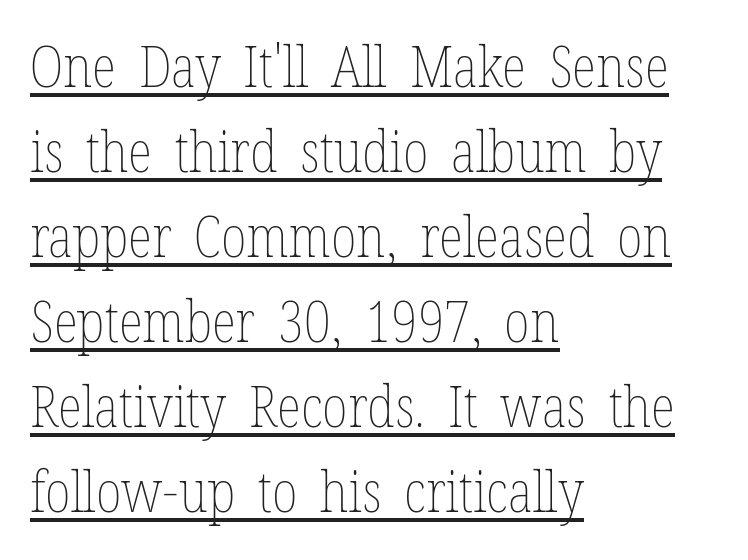
Q: Is the text bold? A: No.
Q: Is the text italic (slanted)? A: No, it is upright.
Q: Is the text underlined? A: Yes.
Q: How is the paragraph aligned? A: Left-aligned.
Q: Is the spacing between letters normal or unusually wide? A: Normal.
Q: Is the spacing between lines tight, normal or loose? A: Normal.
Q: Width (condensed, normal, or wide)? A: Condensed.
Q: Stroke contrast? A: Low.
Q: x-height? A: Medium.
Q: Monospaced? A: No.
